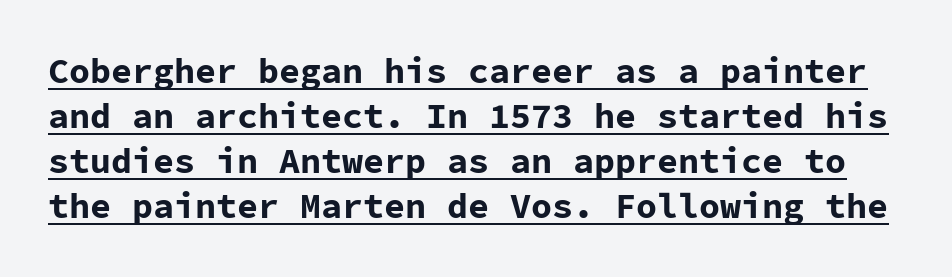
The image shows 35 px bold sans-serif type, upright, monospaced; set normal line spacing (1.29x), normal letter spacing, underlined; low stroke contrast and a medium x-height.
